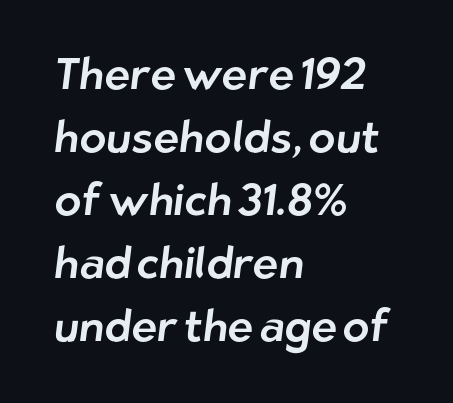
Q: Is the typeface a serif or a sans-serif typeface? A: Sans-serif.
Q: Is the text underlined? A: No.
Q: How is the paragraph aligned? A: Left-aligned.
Q: Is the spacing between letters normal or unusually wide? A: Normal.
Q: Is the spacing between lines tight, normal or loose? A: Normal.
Q: Width (condensed, normal, or wide)? A: Normal.
Q: Stroke contrast? A: Low.
Q: x-height? A: Medium.
Q: Monospaced? A: No.
